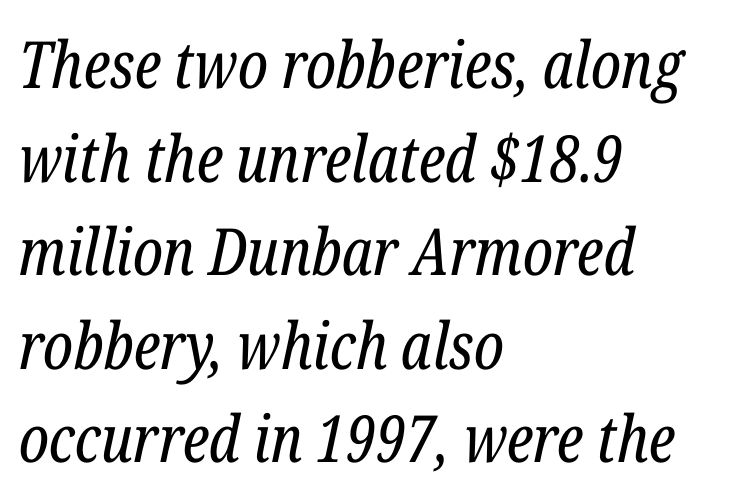
{"serif": "yes", "italic": "yes", "lean": "right", "slant_degrees": 12, "bold": "no", "weight": "regular", "width": "condensed", "stroke_contrast": "low", "x_height": "medium", "monospaced": "no", "underline": "no", "align": "left", "line_spacing": "normal", "line_spacing_ratio": 1.44, "letter_spacing": "normal", "letter_spacing_em": 0.0, "glyph_px": 65}
